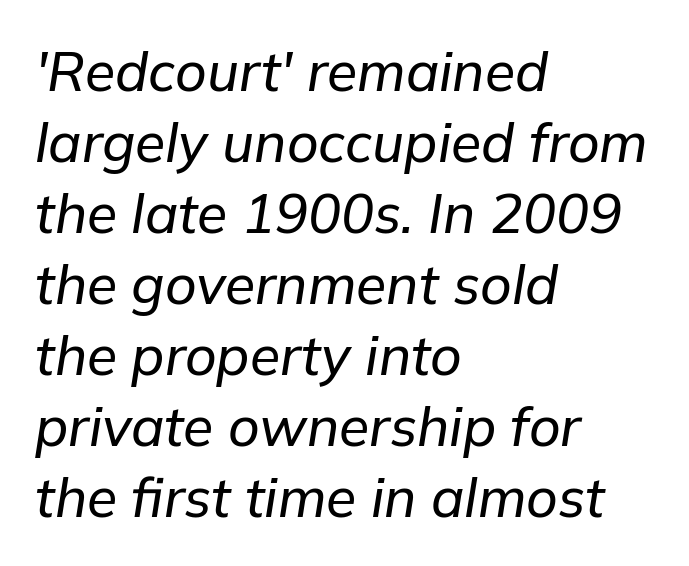
The image shows 55 px text type, italic (leaning right); set left-aligned, normal line spacing (1.29x), normal letter spacing, not underlined; low stroke contrast and a medium x-height.
